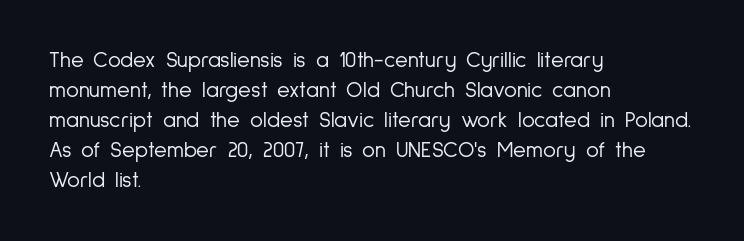
The image shows 22 px text type, upright; set left-aligned, normal line spacing (1.36x), normal letter spacing, not underlined.
